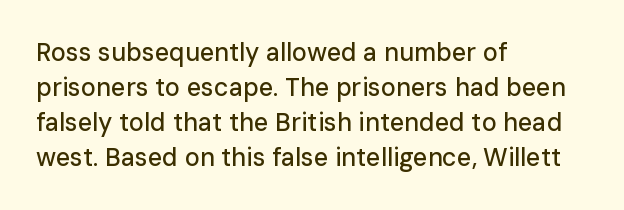
{"italic": "no", "underline": "no", "align": "left", "line_spacing": "normal", "line_spacing_ratio": 1.4, "letter_spacing": "normal", "letter_spacing_em": 0.0, "glyph_px": 25}
